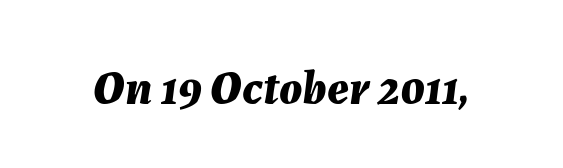
{"italic": "yes", "lean": "right", "slant_degrees": 7, "bold": "yes", "weight": "bold", "width": "normal", "stroke_contrast": "medium", "x_height": "medium", "monospaced": "no", "underline": "no", "letter_spacing": "normal", "letter_spacing_em": 0.0, "glyph_px": 48}
